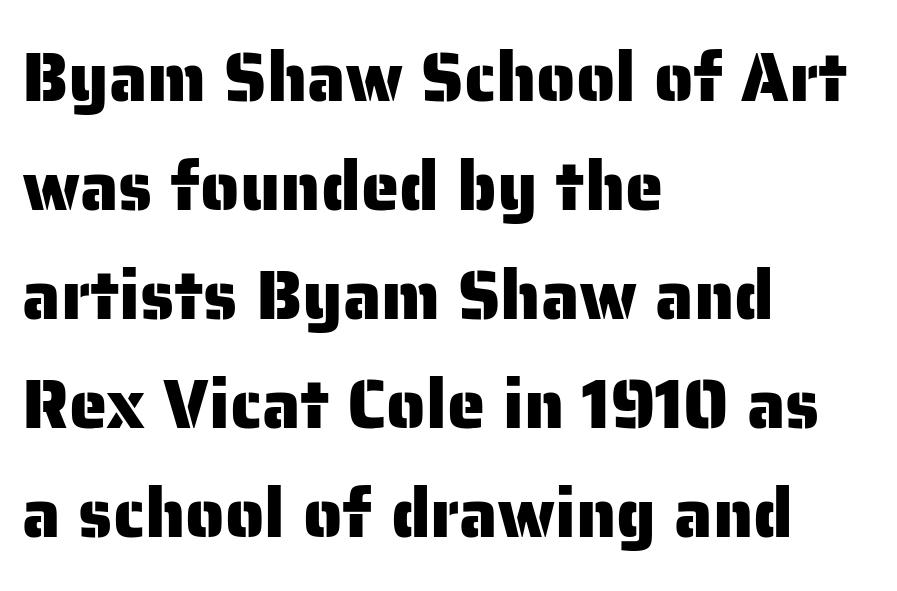
You could call the tracking neutral — neither tight nor loose. Decoration check: the copy has no underline. You can tell it's not italic because the verticals are truly vertical. Where is the straight margin? On the left. Nothing sits at the stroke ends, so this counts as sans-serif.
